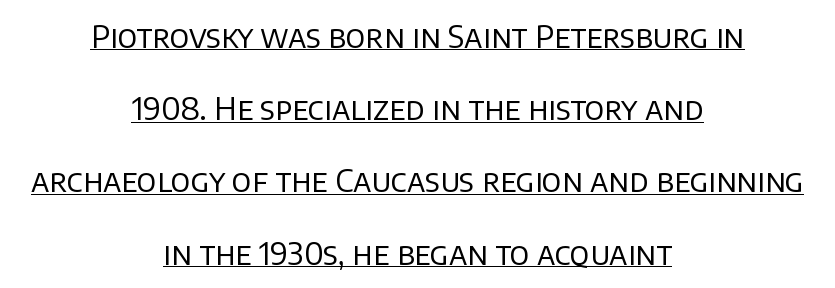
The font's upright variant was chosen for this text. A continuous stroke trails under the words, as in a hyperlink. Does the copy run flush right? No — it is centered line by line. You could not count columns in this text — the font is proportionally spaced. The weight tops out at a normal text grade.
